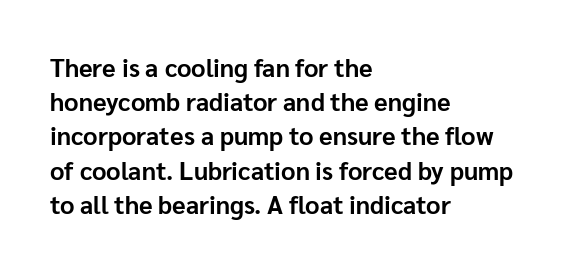
{"italic": "no", "bold": "yes", "underline": "no", "align": "left", "line_spacing": "normal", "line_spacing_ratio": 1.37, "letter_spacing": "normal", "letter_spacing_em": 0.0, "glyph_px": 25}
